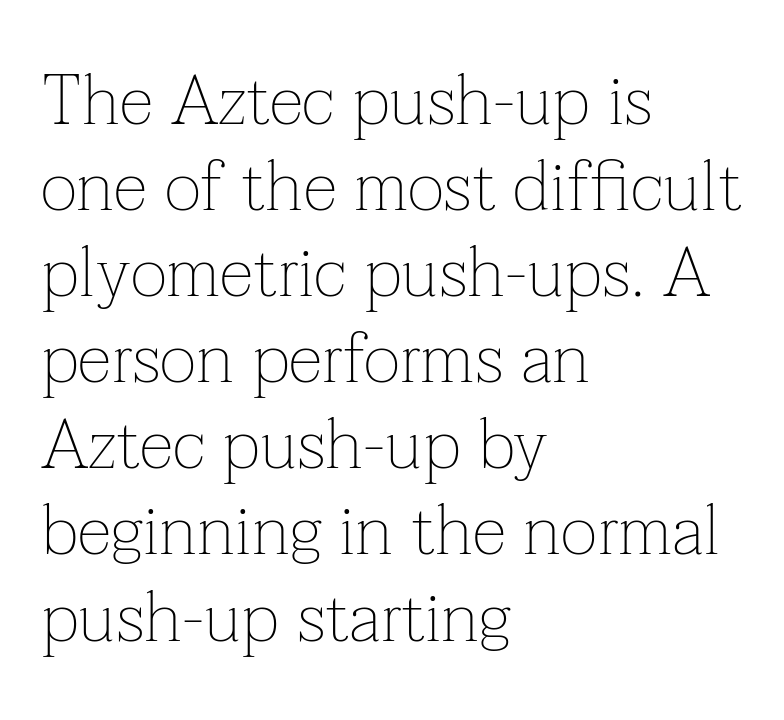
{"serif": "yes", "italic": "no", "bold": "no", "weight": "thin", "width": "normal", "stroke_contrast": "low", "x_height": "medium", "monospaced": "no", "underline": "no", "align": "left", "line_spacing_ratio": 1.23, "letter_spacing": "normal", "letter_spacing_em": 0.0, "glyph_px": 70}
